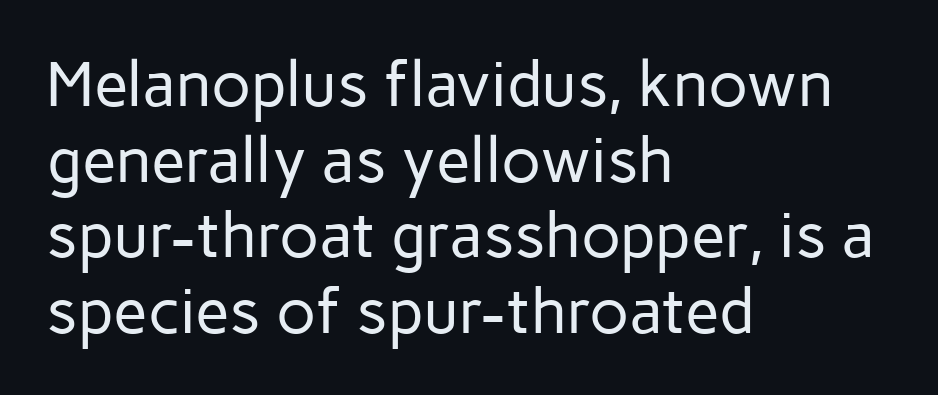
{"serif": "no", "italic": "no", "bold": "no", "weight": "regular", "width": "normal", "stroke_contrast": "low", "x_height": "medium", "monospaced": "no", "underline": "no", "align": "left", "line_spacing_ratio": 1.2, "letter_spacing": "normal", "letter_spacing_em": 0.0, "glyph_px": 63}
